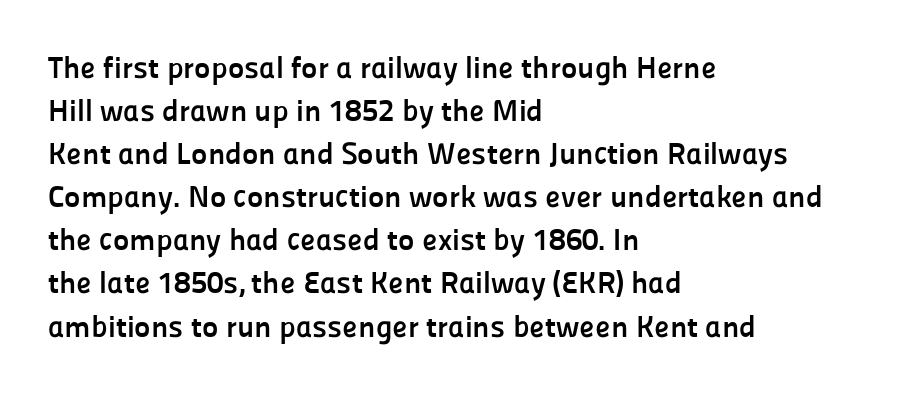
The lettering stays uniformly vertical, giving the passage a roman look. In terms of letterspacing, this is plain default setting. Line spacing here is normal. Serif or sans? Sans — the stroke terminals are bare.
